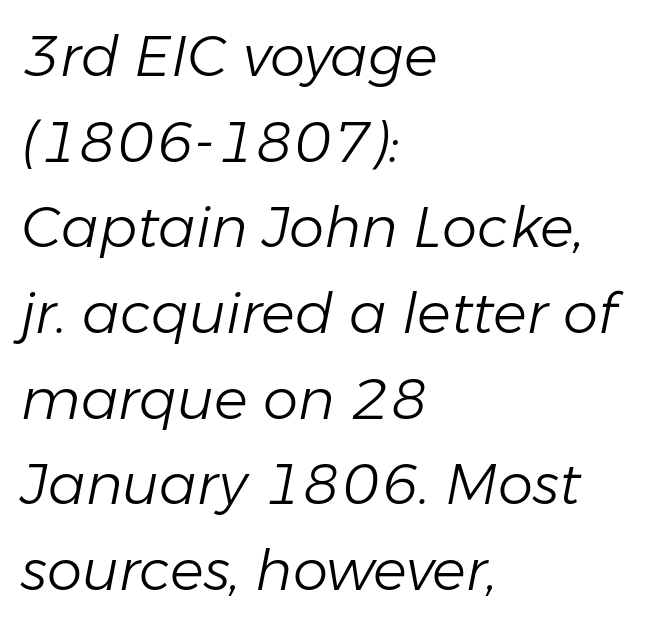
Q: Is the text bold? A: No.
Q: Is the text italic (slanted)? A: Yes, it leans right by about 11 degrees.
Q: Is the text underlined? A: No.
Q: How is the paragraph aligned? A: Left-aligned.
Q: Is the spacing between letters normal or unusually wide? A: Normal.
Q: Is the spacing between lines tight, normal or loose? A: Normal.
Q: Width (condensed, normal, or wide)? A: Normal.
Q: Stroke contrast? A: Low.
Q: x-height? A: Medium.
Q: Monospaced? A: No.
